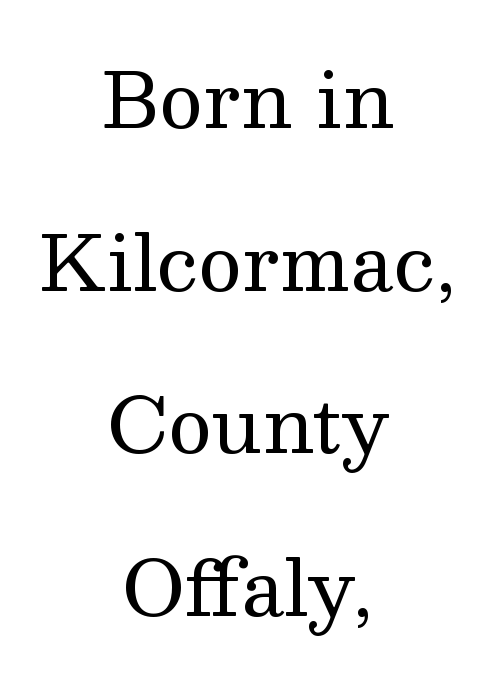
The image shows 76 px regular-weight serif type, upright; set centered, loose line spacing (2.14x), normal letter spacing, not underlined; medium stroke contrast and a medium x-height.
